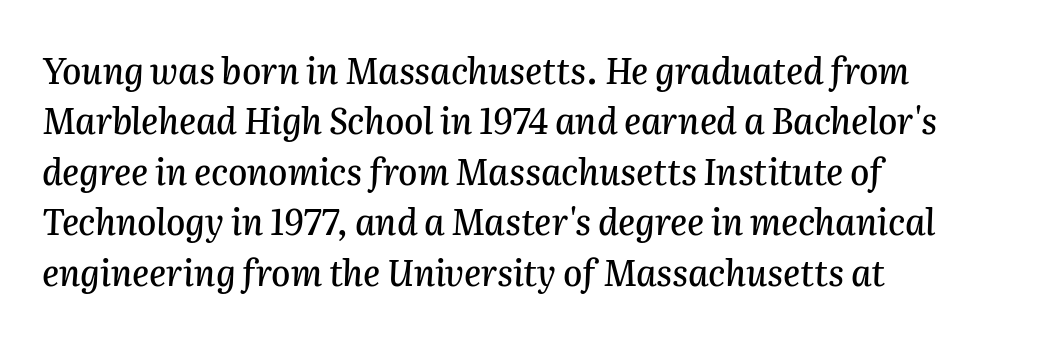
The image shows 35 px text type, italic (leaning right); set left-aligned, normal line spacing (1.44x), normal letter spacing, not underlined; medium stroke contrast and a medium x-height.
